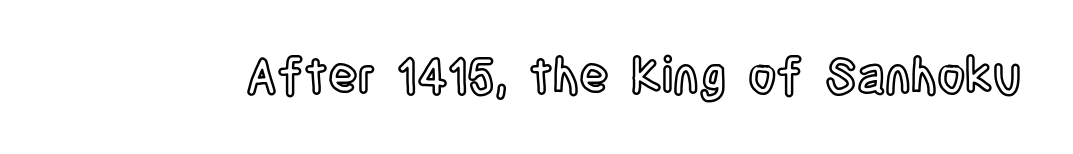
{"italic": "no", "width": "condensed", "x_height": "large", "monospaced": "no", "underline": "no", "letter_spacing": "normal", "letter_spacing_em": 0.0, "glyph_px": 49}
